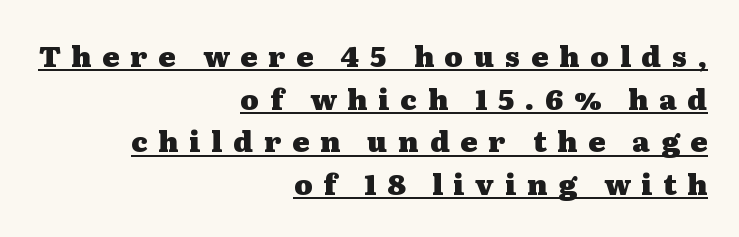
Q: Is the text bold? A: Yes.
Q: Is the text italic (slanted)? A: No, it is upright.
Q: Is the typeface a serif or a sans-serif typeface? A: Serif.
Q: Is the text underlined? A: Yes.
Q: How is the paragraph aligned? A: Right-aligned.
Q: Is the spacing between letters normal or unusually wide? A: Unusually wide.
Q: Is the spacing between lines tight, normal or loose? A: Normal.
Q: Width (condensed, normal, or wide)? A: Wide.
Q: Stroke contrast? A: Medium.
Q: x-height? A: Medium.
Q: Monospaced? A: No.
